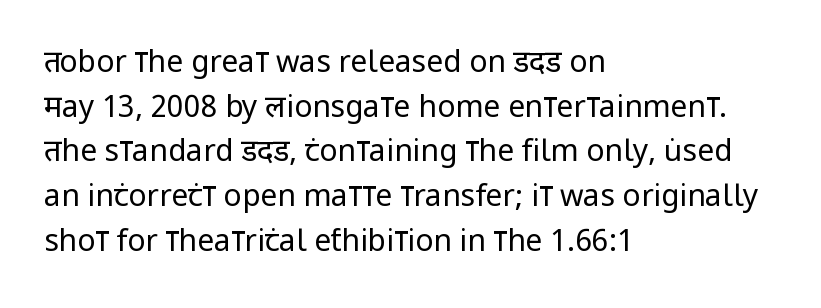
Q: Is the text bold? A: No.
Q: Is the text italic (slanted)? A: No, it is upright.
Q: Is the typeface a serif or a sans-serif typeface? A: Sans-serif.
Q: Is the text underlined? A: No.
Q: How is the paragraph aligned? A: Left-aligned.
Q: Is the spacing between letters normal or unusually wide? A: Normal.
Q: Is the spacing between lines tight, normal or loose? A: Normal.
Q: Width (condensed, normal, or wide)? A: Condensed.
Q: Stroke contrast? A: Low.
Q: x-height? A: Large.
Q: Monospaced? A: No.
